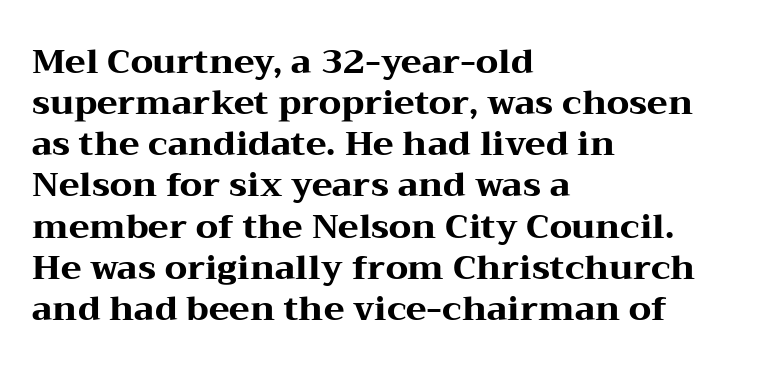
To sum up the face: it has serifs. Students, note that the glyphs here touch the page at normal intervals. In terms of weight, the rendering is a true, heavy bold. These lines stack with their left ends in a neat column. Vertical strokes here are truly vertical.
